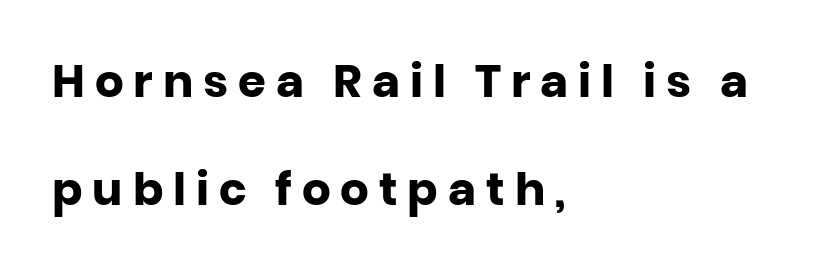
The face used here is a sans, in the tradition of grotesques and geometrics. Vertically, the passage feels expansive, rows floating well apart. Quick note: not italic, upright. In terms of weight, the rendering is a true, heavy bold. The passage shown is typed in a proportional face where columns would drift. The letterforms stand isolated, each surrounded by extra space.
